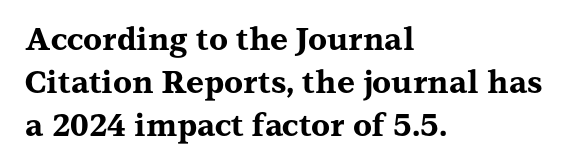
{"serif": "yes", "italic": "no", "bold": "yes", "weight": "bold", "width": "wide", "stroke_contrast": "medium", "x_height": "medium", "monospaced": "no", "underline": "no", "align": "left", "line_spacing": "normal", "line_spacing_ratio": 1.38, "letter_spacing": "normal", "letter_spacing_em": 0.0, "glyph_px": 31}
